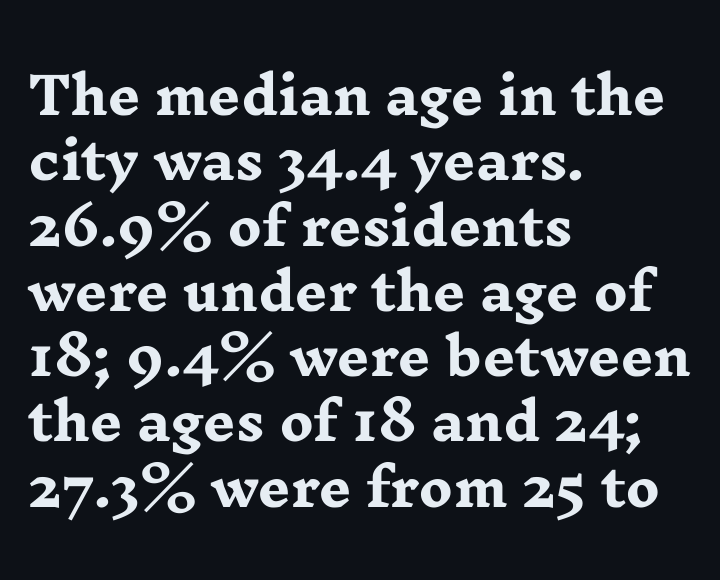
Q: Is the text bold? A: Yes.
Q: Is the text italic (slanted)? A: No, it is upright.
Q: Is the typeface a serif or a sans-serif typeface? A: Serif.
Q: Is the text underlined? A: No.
Q: How is the paragraph aligned? A: Left-aligned.
Q: Is the spacing between letters normal or unusually wide? A: Normal.
Q: Is the spacing between lines tight, normal or loose? A: Normal.
Q: Width (condensed, normal, or wide)? A: Wide.
Q: Stroke contrast? A: Low.
Q: x-height? A: Medium.
Q: Monospaced? A: No.
